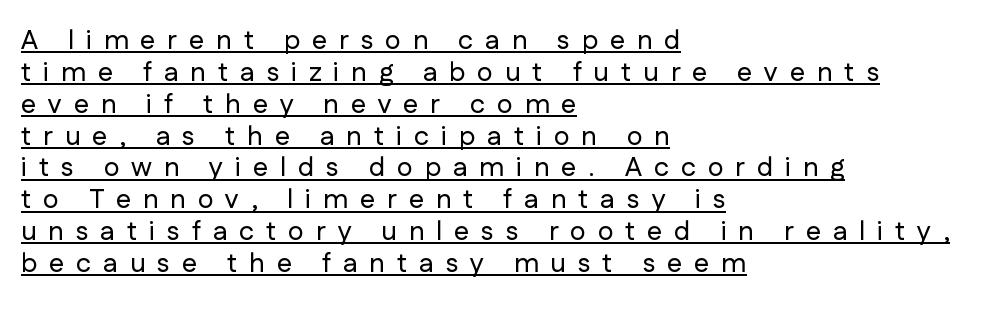
{"italic": "no", "underline": "yes", "align": "left", "line_spacing_ratio": 1.18, "letter_spacing": "wide", "letter_spacing_em": 0.44, "glyph_px": 27}
